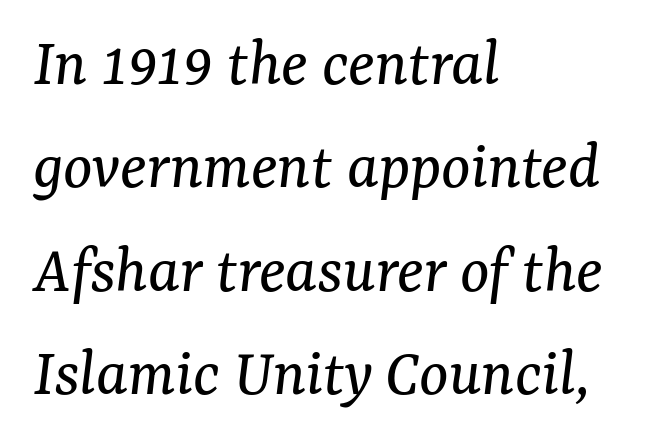
A student would call this left alignment; a typographer would say flush left, rag right. Letterform terminals end in serifs throughout the passage. The specimen omits any rule beneath the text block's lines. Is this a fixed-width face? No — the glyphs have proportional, varying widths.
